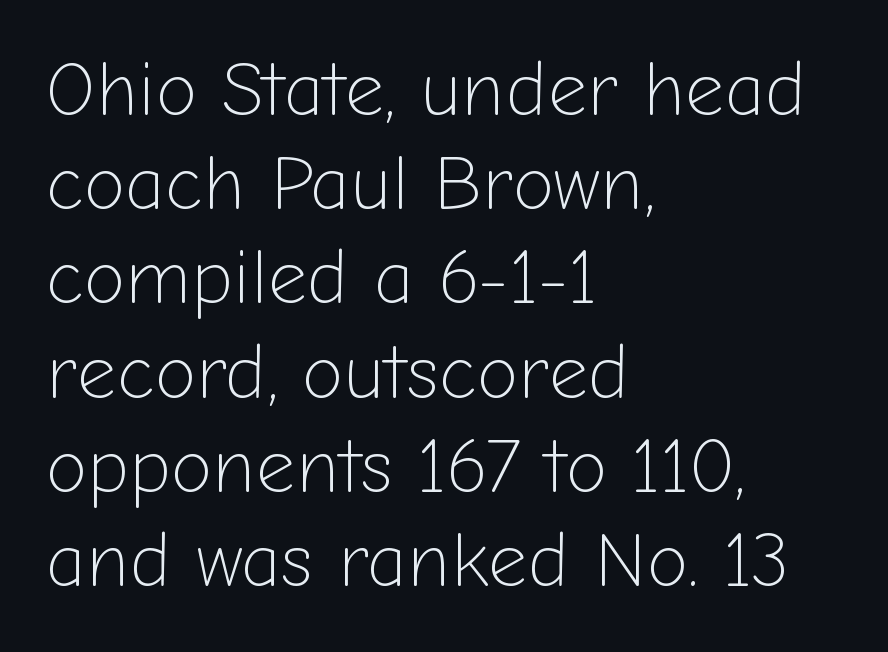
Q: Is the text bold? A: No.
Q: Is the text italic (slanted)? A: No, it is upright.
Q: Is the typeface a serif or a sans-serif typeface? A: Sans-serif.
Q: Is the text underlined? A: No.
Q: How is the paragraph aligned? A: Left-aligned.
Q: Is the spacing between letters normal or unusually wide? A: Normal.
Q: Width (condensed, normal, or wide)? A: Normal.
Q: Stroke contrast? A: Low.
Q: x-height? A: Medium.
Q: Monospaced? A: No.
